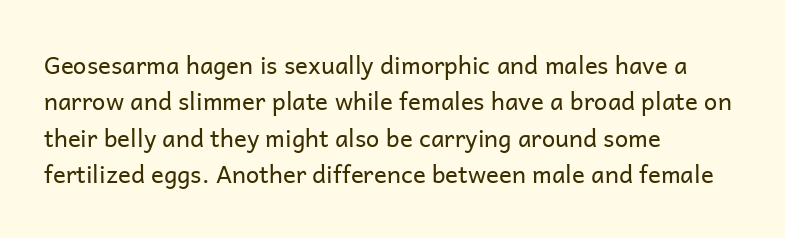
The image shows 24 px text type, upright; set left-aligned, normal line spacing (1.52x), normal letter spacing, not underlined.
